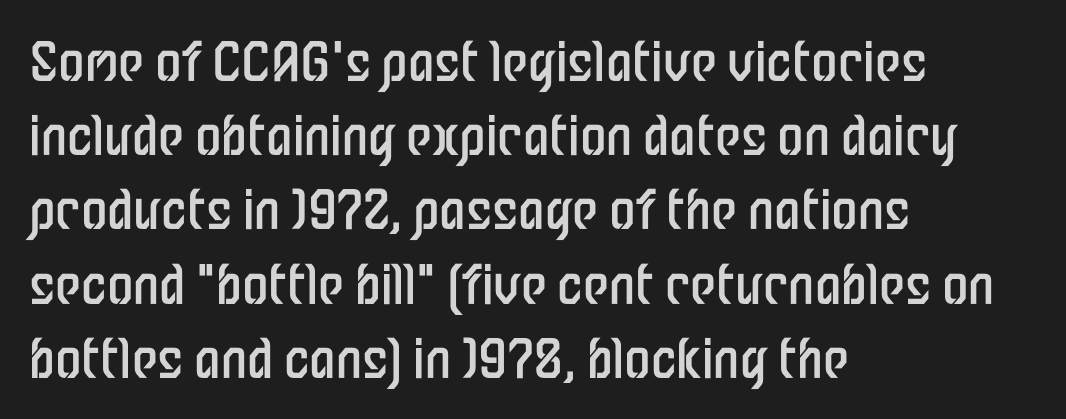
The image shows 53 px regular-weight, condensed sans-serif type, upright; set left-aligned, normal line spacing (1.4x), normal letter spacing, not underlined; low stroke contrast and a medium x-height.
